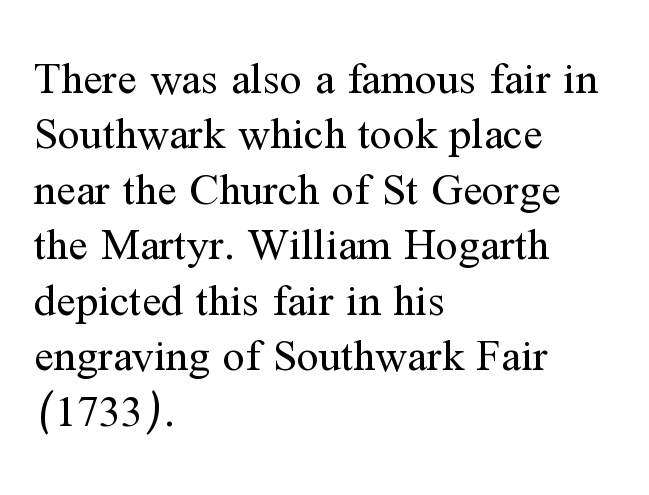
The image shows 44 px regular-weight serif type, upright; set left-aligned, normal line spacing (1.26x), normal letter spacing, not underlined; medium stroke contrast and a medium x-height.
